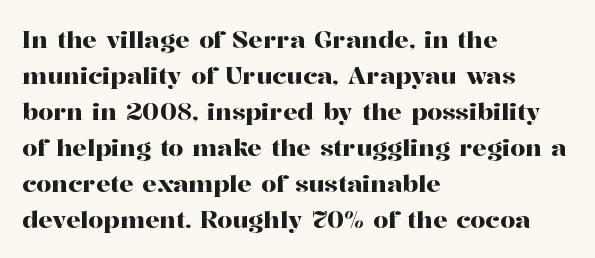
{"italic": "no", "underline": "no", "align": "left", "line_spacing": "normal", "line_spacing_ratio": 1.5, "letter_spacing": "normal", "letter_spacing_em": 0.0, "glyph_px": 24}
